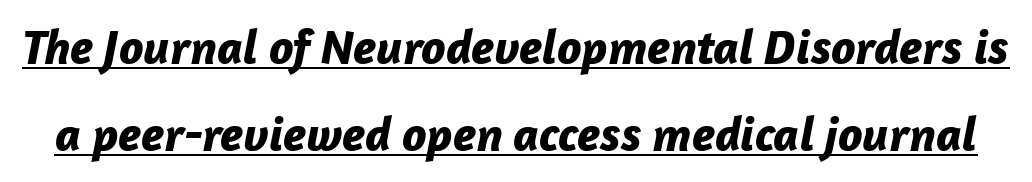
Q: Is the text bold? A: Yes.
Q: Is the text italic (slanted)? A: Yes, it leans right by about 12 degrees.
Q: Is the text underlined? A: Yes.
Q: Is the spacing between letters normal or unusually wide? A: Normal.
Q: Width (condensed, normal, or wide)? A: Normal.
Q: Stroke contrast? A: Low.
Q: x-height? A: Medium.
Q: Monospaced? A: No.
